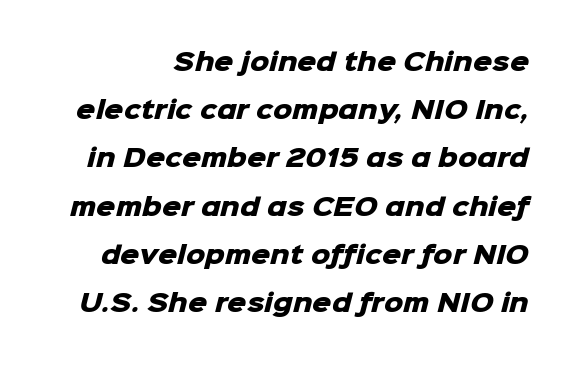
{"bold": "yes", "underline": "no", "line_spacing": "loose", "line_spacing_ratio": 2.01, "letter_spacing": "normal", "letter_spacing_em": 0.0, "glyph_px": 24}
